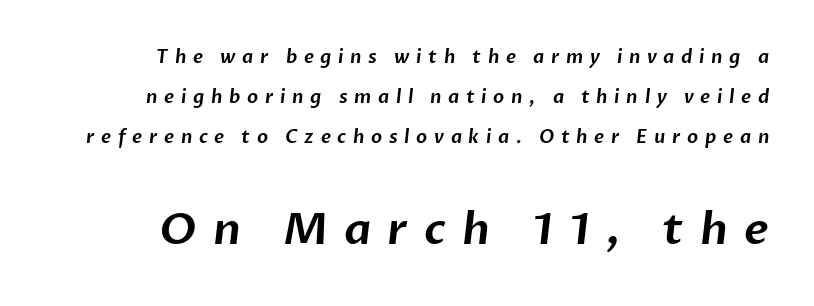
The glyphs in this specimen are sans serif. What stands out about the letter spacing? Its width — letters are far apart. Unmarked baselines from the first word to the last. This sample trades compactness for vertical openness between lines. These two chunks differ in scale, with the bottom chunk taking the larger measure. The passage shown is typed in a proportional face where columns would drift.
